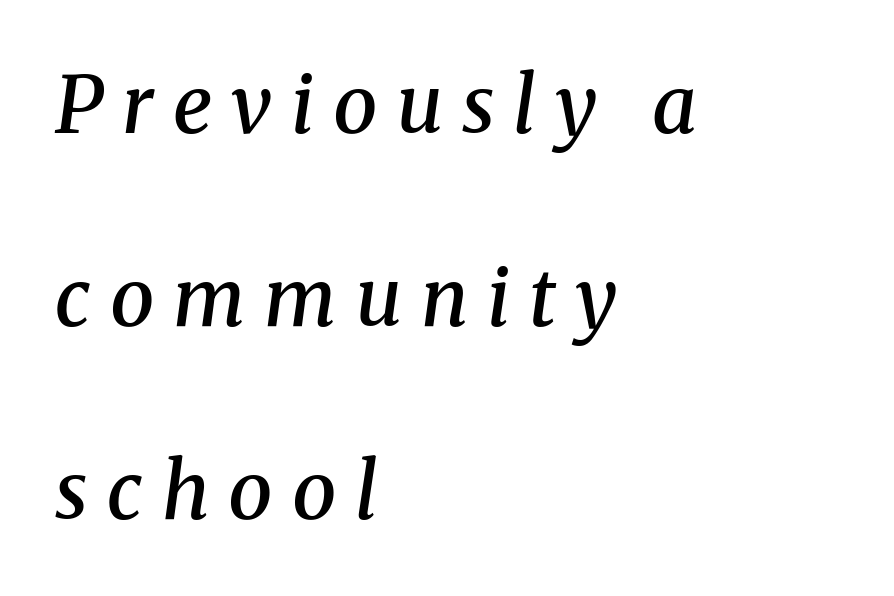
The image shows 79 px semibold serif type, italic (leaning right); set left-aligned, loose line spacing (2.44x), unusually wide letter spacing (+0.24 em), not underlined; medium stroke contrast and a medium x-height.
